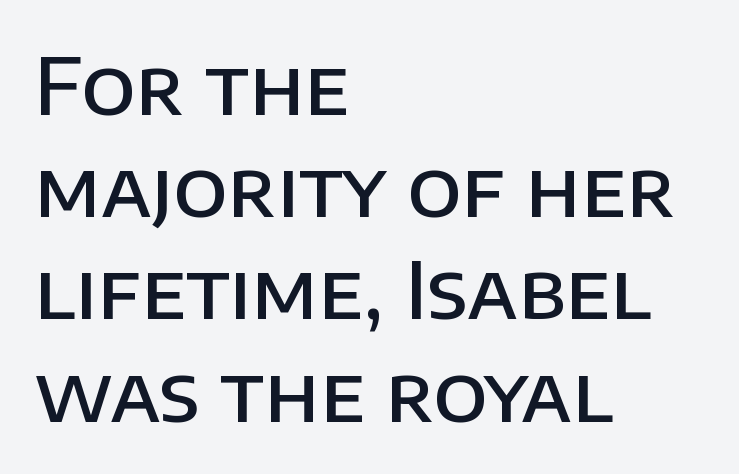
{"serif": "no", "italic": "no", "bold": "semi", "weight": "semibold", "width": "normal", "stroke_contrast": "low", "x_height": "large", "monospaced": "no", "underline": "no", "align": "left", "line_spacing": "normal", "line_spacing_ratio": 1.31, "letter_spacing": "normal", "letter_spacing_em": 0.0, "glyph_px": 78}
